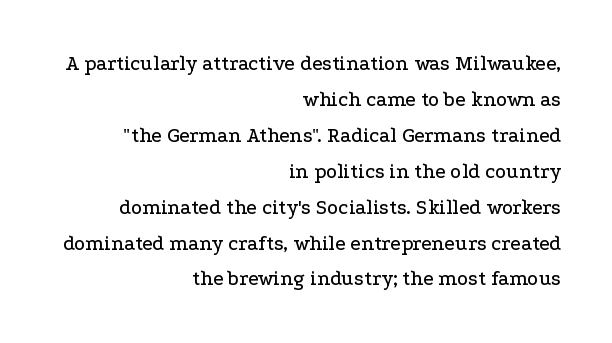
{"italic": "no", "underline": "no", "align": "right", "line_spacing_ratio": 1.71, "letter_spacing": "normal", "letter_spacing_em": 0.0, "glyph_px": 21}
